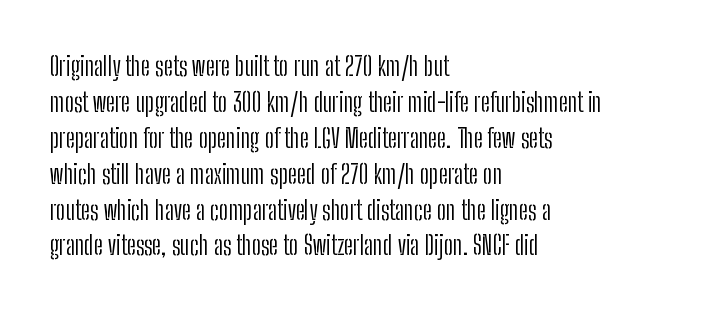
Q: Is the text bold? A: No.
Q: Is the text italic (slanted)? A: No, it is upright.
Q: Is the text underlined? A: No.
Q: How is the paragraph aligned? A: Left-aligned.
Q: Is the spacing between letters normal or unusually wide? A: Normal.
Q: Is the spacing between lines tight, normal or loose? A: Normal.
